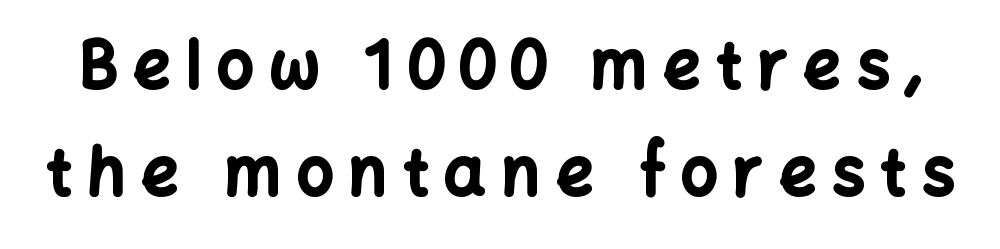
The image shows 65 px bold sans-serif type, upright; set normal line spacing (1.65x), unusually wide letter spacing (+0.24 em), not underlined; low stroke contrast and a medium x-height.
